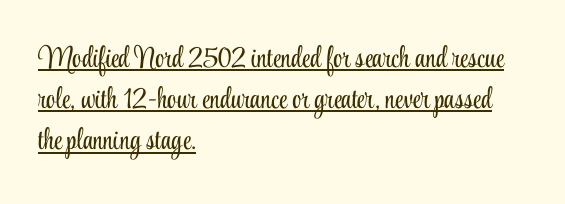
The image shows 29 px light, condensed serif type; set left-aligned, normal line spacing (1.42x), normal letter spacing, underlined; low stroke contrast and a small x-height.
